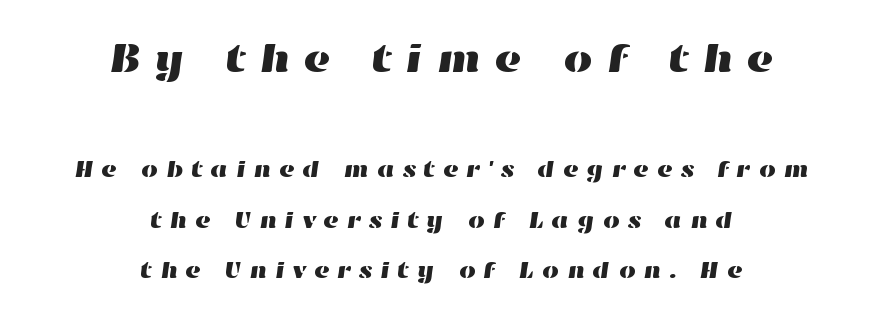
Q: Is the text underlined? A: No.
Q: How is the paragraph aligned? A: Centered.
Q: Is the spacing between letters normal or unusually wide? A: Unusually wide.
Q: Is the spacing between lines tight, normal or loose? A: Loose.
Q: Which block of text is set in a larger size, the first (top) or the second (bottom)? A: The first (top) one.
Q: Width (condensed, normal, or wide)? A: Wide.
Q: Stroke contrast? A: High.
Q: x-height? A: Medium.
Q: Monospaced? A: No.
